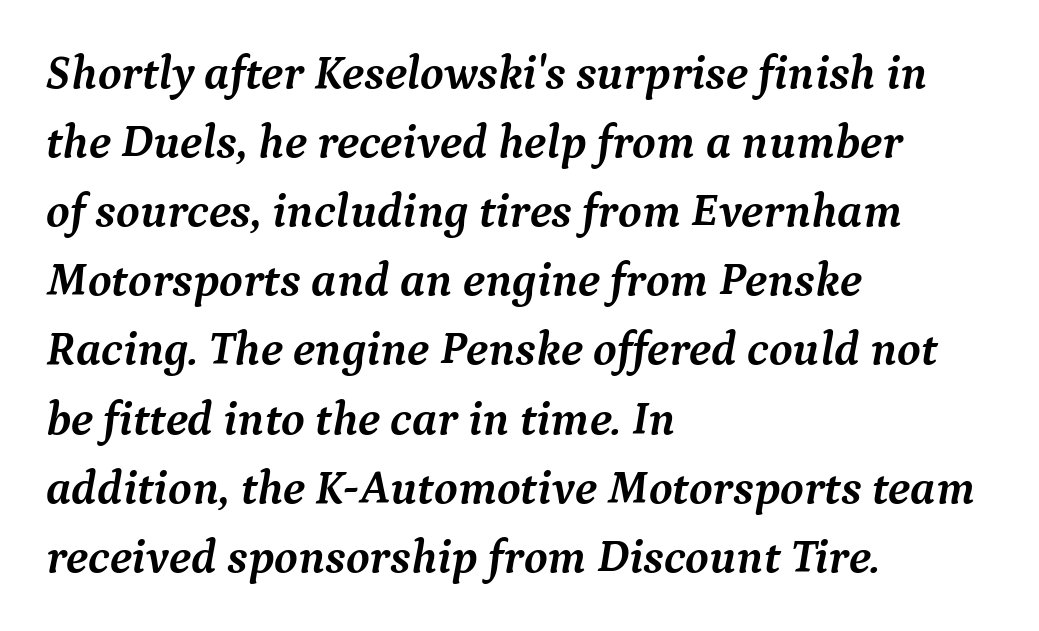
Visually the block forms a straight wall on the left and a jagged coastline on the right. Strokes here are thick enough to call this a true bold. The letters sit at their default tracking, neither squeezed nor spread. The specimen omits any rule beneath the text block's lines.
